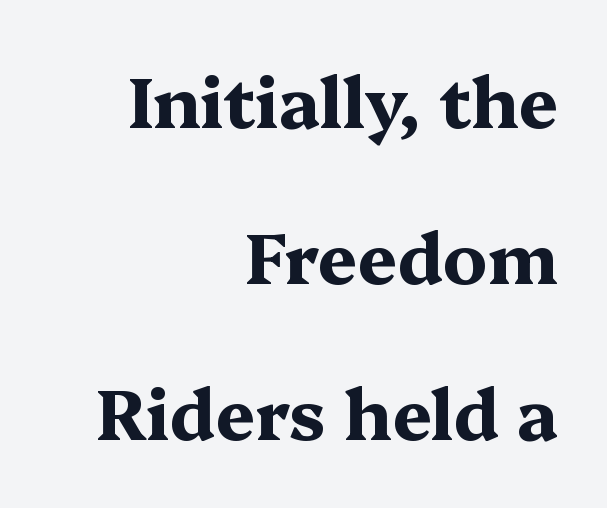
Q: Is the text bold? A: Yes.
Q: Is the text italic (slanted)? A: No, it is upright.
Q: Is the typeface a serif or a sans-serif typeface? A: Serif.
Q: Is the text underlined? A: No.
Q: How is the paragraph aligned? A: Right-aligned.
Q: Is the spacing between letters normal or unusually wide? A: Normal.
Q: Is the spacing between lines tight, normal or loose? A: Loose.
Q: Width (condensed, normal, or wide)? A: Wide.
Q: Stroke contrast? A: Medium.
Q: x-height? A: Medium.
Q: Monospaced? A: No.
